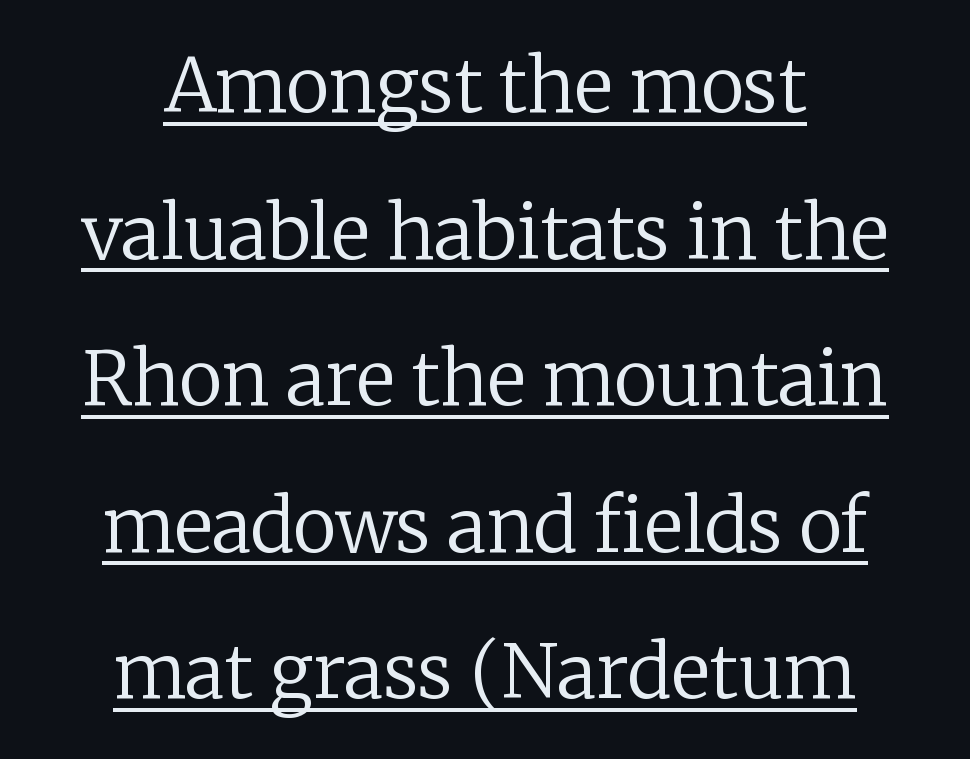
The image shows 74 px regular-weight serif type, upright; set centered, loose line spacing (1.98x), normal letter spacing, underlined; low stroke contrast and a medium x-height.
